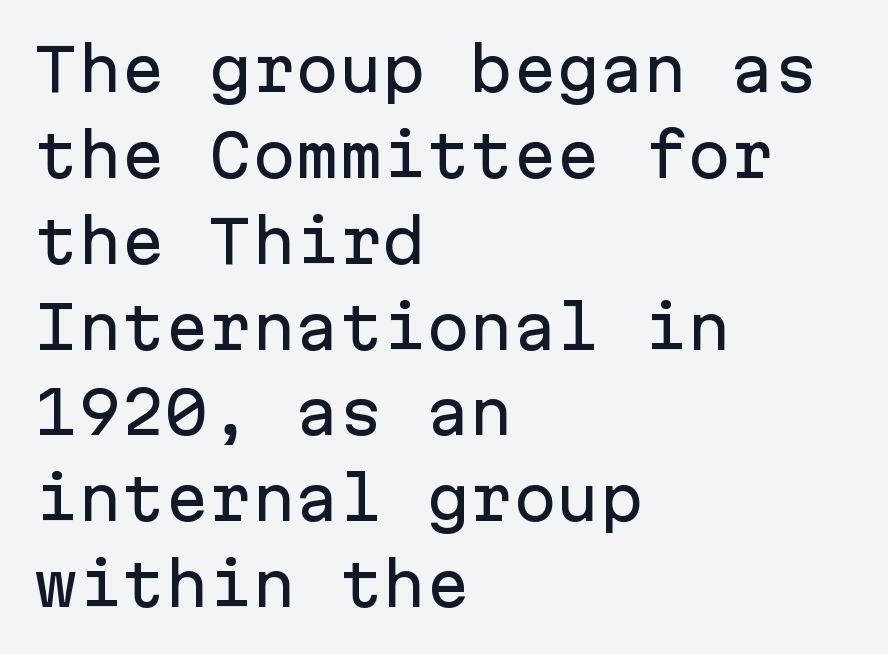
Q: Is the text italic (slanted)? A: No, it is upright.
Q: Is the typeface a serif or a sans-serif typeface? A: Sans-serif.
Q: Is the text underlined? A: No.
Q: How is the paragraph aligned? A: Left-aligned.
Q: Is the spacing between letters normal or unusually wide? A: Normal.
Q: Is the spacing between lines tight, normal or loose? A: Normal.
Q: Width (condensed, normal, or wide)? A: Normal.
Q: Stroke contrast? A: Low.
Q: x-height? A: Medium.
Q: Monospaced? A: Yes.
